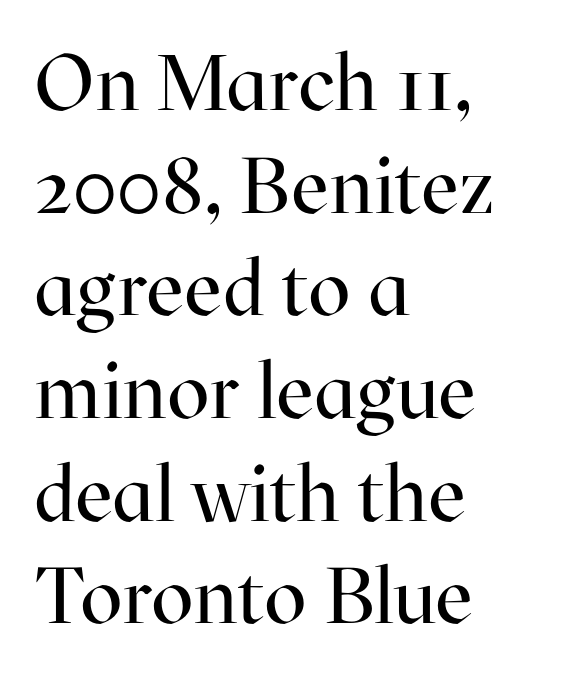
Q: Is the text bold? A: No.
Q: Is the text italic (slanted)? A: No, it is upright.
Q: Is the typeface a serif or a sans-serif typeface? A: Serif.
Q: Is the text underlined? A: No.
Q: How is the paragraph aligned? A: Left-aligned.
Q: Is the spacing between letters normal or unusually wide? A: Normal.
Q: Is the spacing between lines tight, normal or loose? A: Normal.
Q: Width (condensed, normal, or wide)? A: Normal.
Q: Stroke contrast? A: High.
Q: x-height? A: Medium.
Q: Monospaced? A: No.
